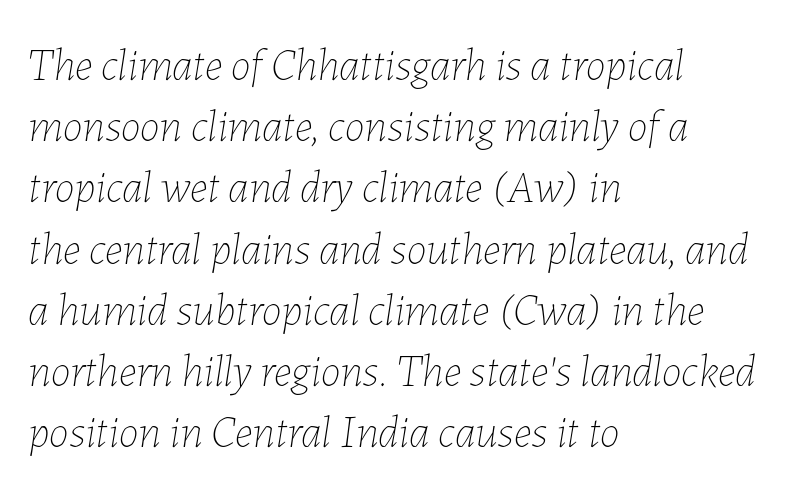
Q: Is the text bold? A: No.
Q: Is the text italic (slanted)? A: Yes, it leans right by about 7 degrees.
Q: Is the text underlined? A: No.
Q: How is the paragraph aligned? A: Left-aligned.
Q: Is the spacing between letters normal or unusually wide? A: Normal.
Q: Is the spacing between lines tight, normal or loose? A: Normal.
Q: Width (condensed, normal, or wide)? A: Normal.
Q: Stroke contrast? A: Low.
Q: x-height? A: Medium.
Q: Monospaced? A: No.
